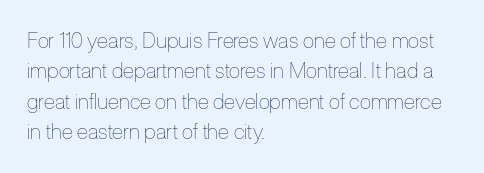
{"italic": "no", "bold": "no", "underline": "no", "align": "left", "line_spacing": "normal", "line_spacing_ratio": 1.45, "letter_spacing": "normal", "letter_spacing_em": 0.0, "glyph_px": 21}
